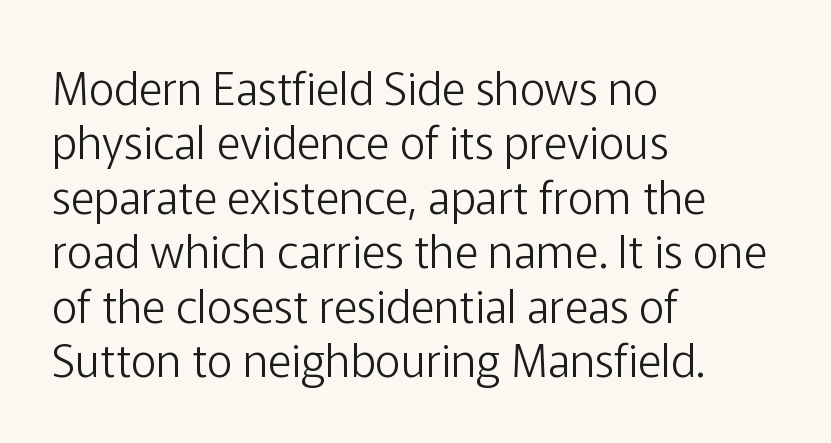
Any mark beneath the type? The region is blank. In terms of letterform style, serifs are entirely absent. Every character sits straight up, as roman type does. Here the designer chose a conventional face with non-uniform glyph widths. Default kerning and tracking; the words read as compact shapes.
